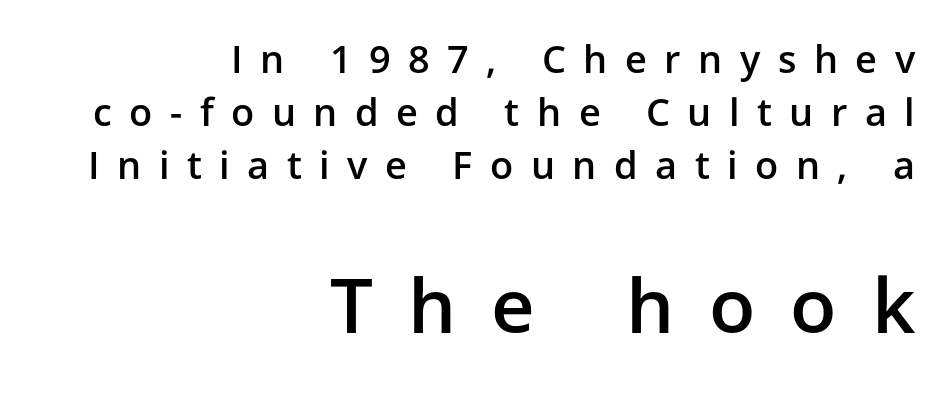
Regarding serifs, this sample does without them. Does the leading feel generous? No, just average. Vertical strokes here are truly vertical. The words here are not underlined. Which chunk is bigger? The second one — the bottom block dwarfs the top. All the whitespace from short lines collects on the left.
